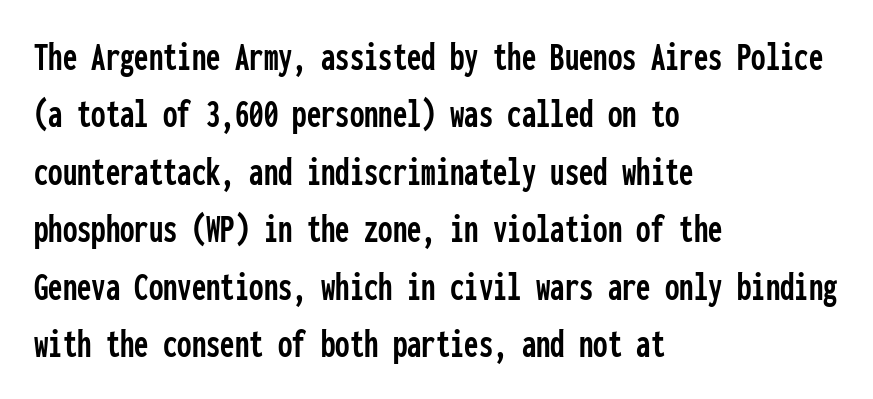
Q: Is the text italic (slanted)? A: No, it is upright.
Q: Is the typeface a serif or a sans-serif typeface? A: Sans-serif.
Q: Is the text underlined? A: No.
Q: How is the paragraph aligned? A: Left-aligned.
Q: Is the spacing between letters normal or unusually wide? A: Normal.
Q: Is the spacing between lines tight, normal or loose? A: Normal.
Q: Width (condensed, normal, or wide)? A: Condensed.
Q: Stroke contrast? A: Low.
Q: x-height? A: Medium.
Q: Monospaced? A: Yes.
